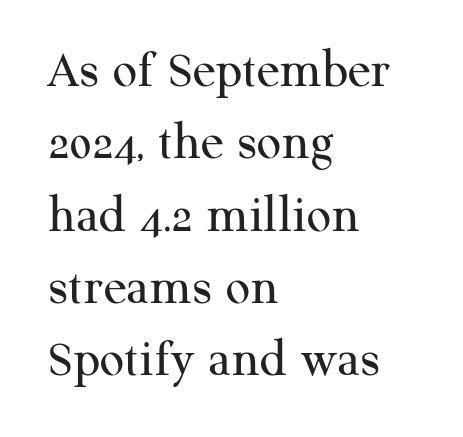
{"serif": "yes", "italic": "no", "bold": "no", "weight": "regular", "width": "normal", "stroke_contrast": "medium", "x_height": "medium", "monospaced": "no", "underline": "no", "align": "left", "line_spacing": "normal", "line_spacing_ratio": 1.34, "letter_spacing": "normal", "letter_spacing_em": 0.0, "glyph_px": 54}
